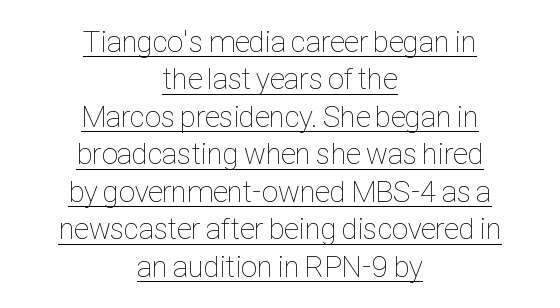
{"italic": "no", "bold": "no", "weight": "thin", "width": "condensed", "stroke_contrast": "low", "x_height": "medium", "monospaced": "no", "underline": "yes", "align": "center", "line_spacing": "normal", "line_spacing_ratio": 1.25, "letter_spacing": "normal", "letter_spacing_em": 0.0, "glyph_px": 30}
